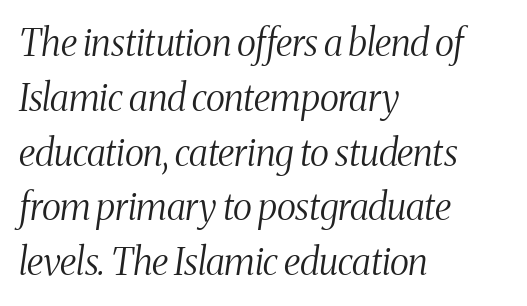
{"serif": "yes", "italic": "yes", "lean": "right", "slant_degrees": 8, "bold": "no", "weight": "light", "width": "condensed", "stroke_contrast": "medium", "x_height": "medium", "monospaced": "no", "underline": "no", "align": "left", "line_spacing": "normal", "line_spacing_ratio": 1.48, "letter_spacing": "normal", "letter_spacing_em": 0.0, "glyph_px": 37}
